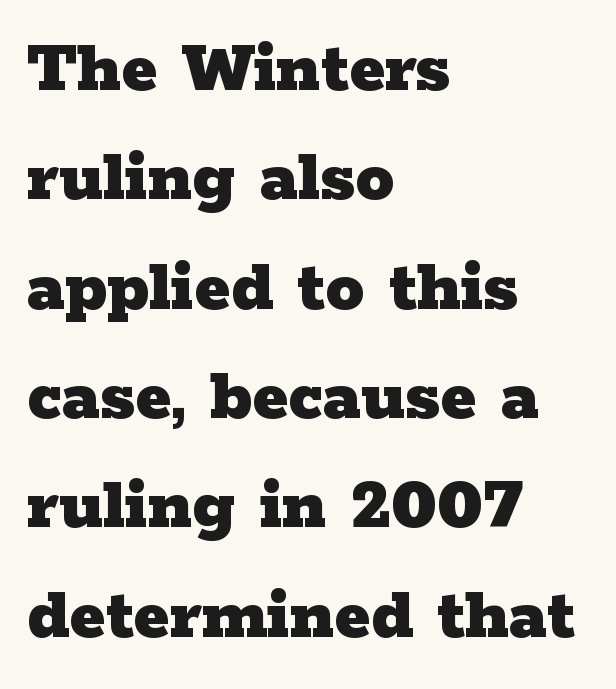
The image shows 77 px heavy, wide serif type, upright; set left-aligned, normal line spacing (1.42x), normal letter spacing, not underlined; low stroke contrast and a medium x-height.
